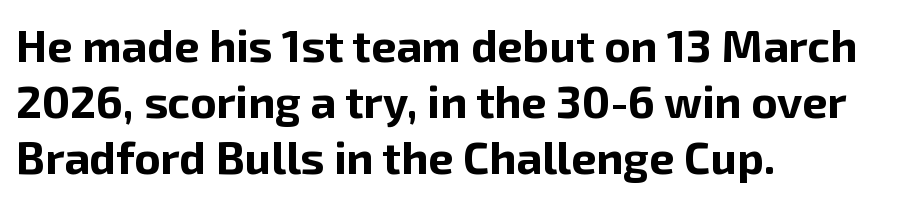
The letters stand straight up with perfectly vertical stems. Looks like regular typesetting: each glyph gets only the width it needs. Nobody drew a line under any word here. Line beginnings align vertically; line endings do not. A dark, heavy texture on the line: the type is bold.
